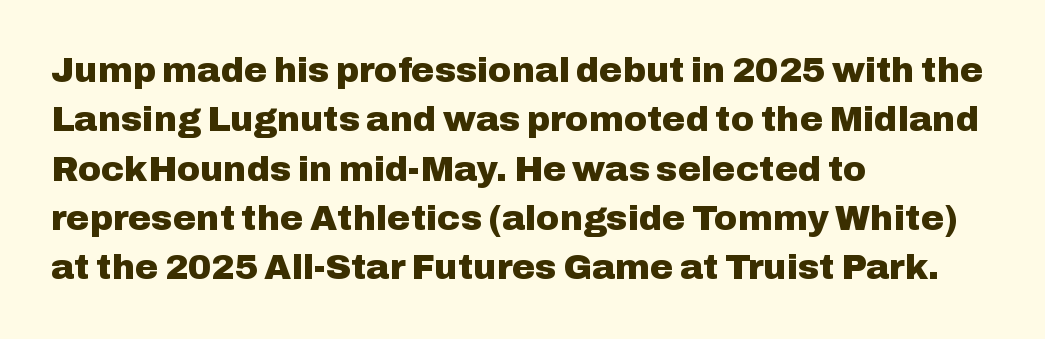
The image shows 35 px heavy sans-serif type, upright; set left-aligned, normal line spacing (1.41x), normal letter spacing, not underlined; low stroke contrast and a medium x-height.
